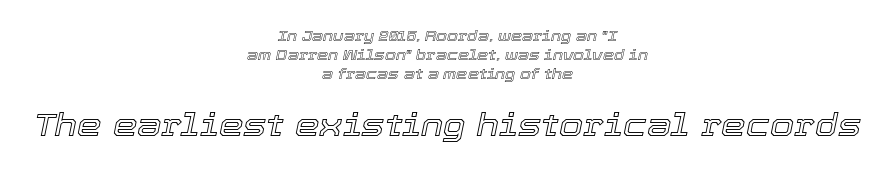
The passage shown stacks its lines at a standard gap. This sample uses an oblique cut, with every glyph tilted off the vertical. The horizontal fit of the characters is conventional and even. Every row of glyphs is offset so its center matches the block's center. Quick note: underline off. The passage shown is typed in a proportional face where columns would drift.
